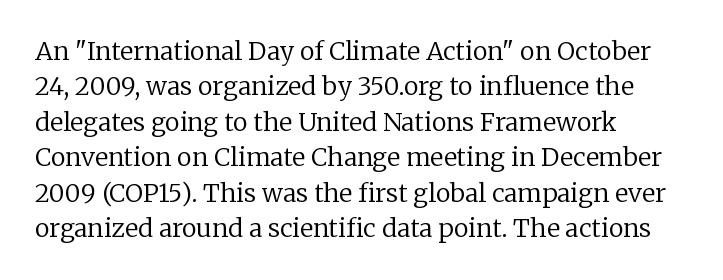
Q: Is the text bold? A: No.
Q: Is the text italic (slanted)? A: No, it is upright.
Q: Is the text underlined? A: No.
Q: How is the paragraph aligned? A: Left-aligned.
Q: Is the spacing between letters normal or unusually wide? A: Normal.
Q: Is the spacing between lines tight, normal or loose? A: Normal.
